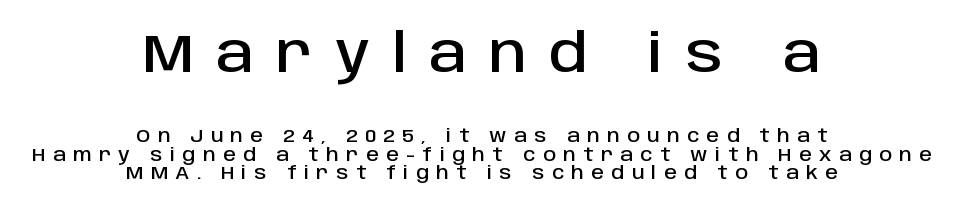
{"serif": "no", "italic": "no", "width": "normal", "stroke_contrast": "low", "x_height": "large", "monospaced": "no", "underline": "no", "align": "center", "line_spacing": "tight", "line_spacing_ratio": 1.02, "letter_spacing": "wide", "letter_spacing_em": 0.41, "larger_block": "first", "size_ratio": 3.0, "glyph_px": 54}
